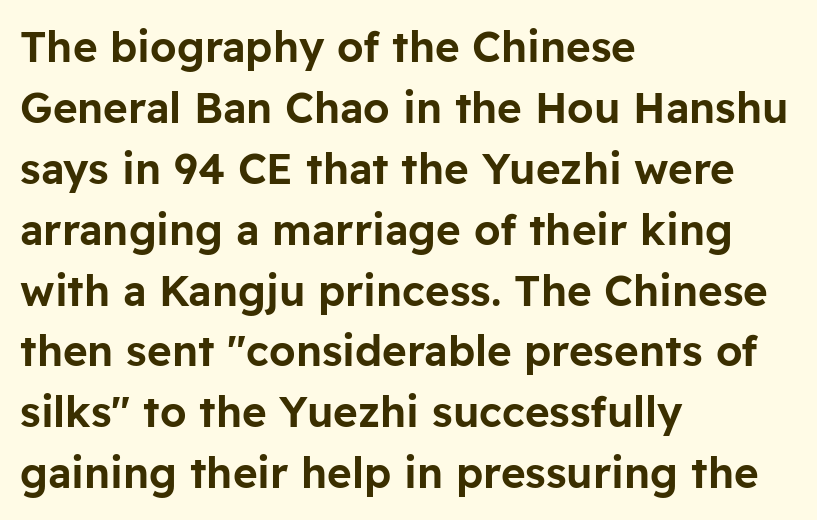
Only glyphs here, with clear space below each row. These lines are rendered in a variable-pitch font. The paragraph has a hard left edge and a soft right edge. Tall strokes in this sample are plumb rather than angled. Stroke terminals: plain, sans-serif.
